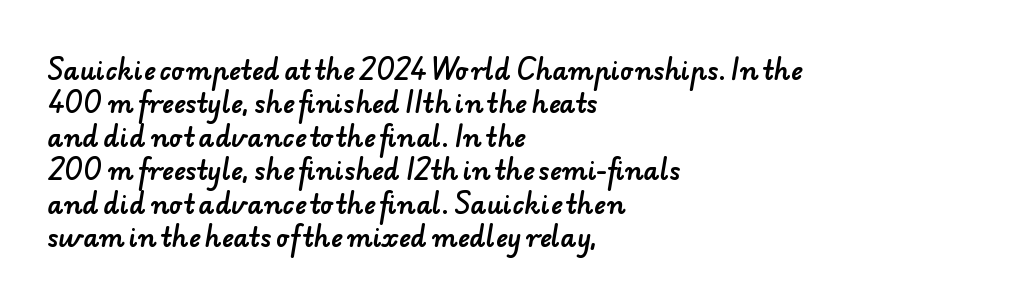
The image shows 25 px text type; set left-aligned, normal line spacing (1.34x), normal letter spacing, not underlined.
